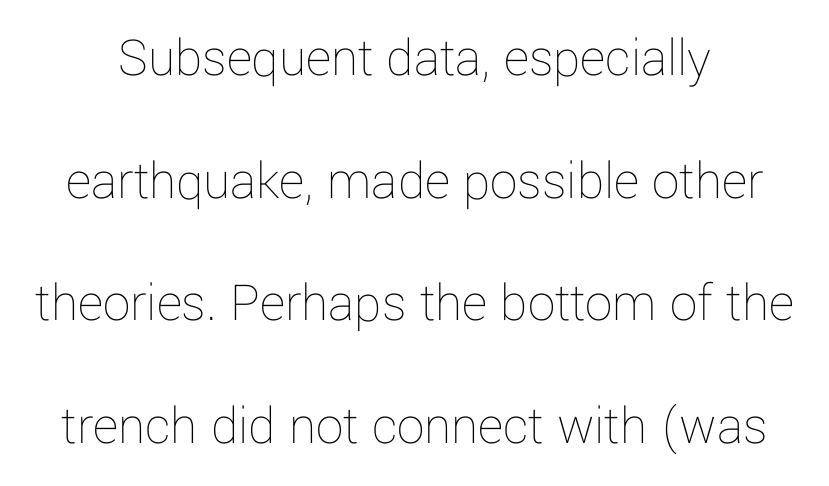
The image shows 55 px thin type, upright; set loose line spacing (2.23x), normal letter spacing, not underlined; low stroke contrast and a medium x-height.
